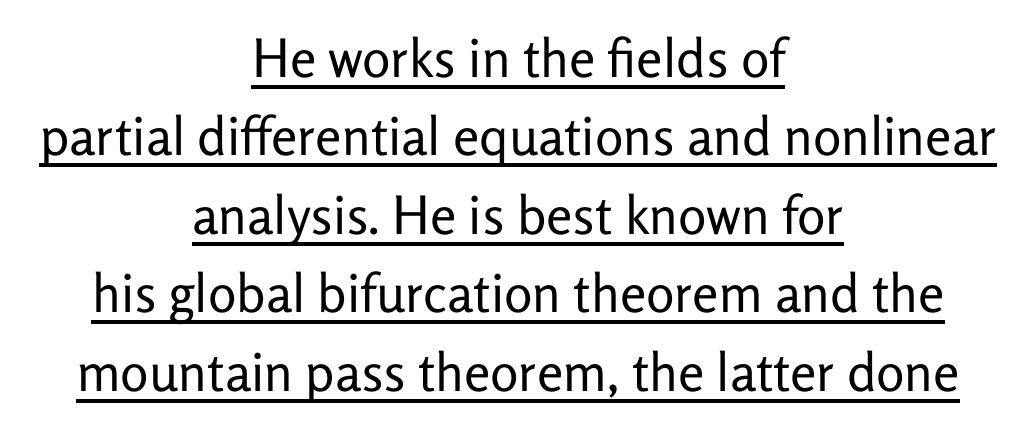
Q: Is the text bold? A: No.
Q: Is the text italic (slanted)? A: No, it is upright.
Q: Is the typeface a serif or a sans-serif typeface? A: Sans-serif.
Q: Is the text underlined? A: Yes.
Q: How is the paragraph aligned? A: Centered.
Q: Is the spacing between letters normal or unusually wide? A: Normal.
Q: Is the spacing between lines tight, normal or loose? A: Normal.
Q: Width (condensed, normal, or wide)? A: Normal.
Q: Stroke contrast? A: Low.
Q: x-height? A: Medium.
Q: Monospaced? A: No.
